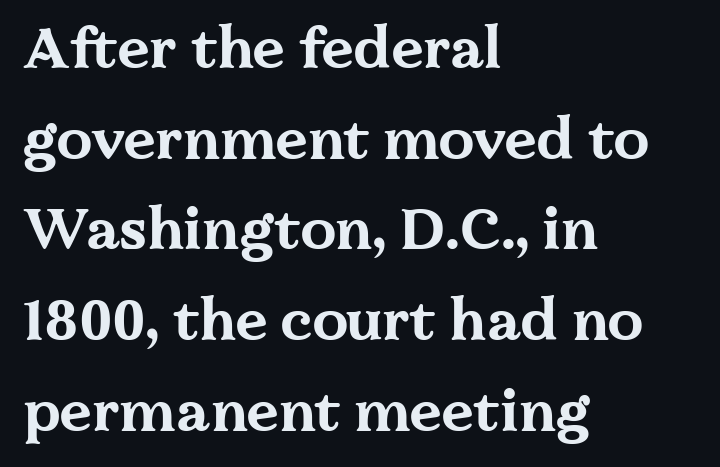
The letterforms sit shoulder to shoulder at normal distance. Notice how thick the strokes are: this is what a full bold looks like. The rendering uses natural spacing where letterforms have individual widths. Does the copy run flush right? No — it runs flush left. Descenders are the only things crossing below the line.
